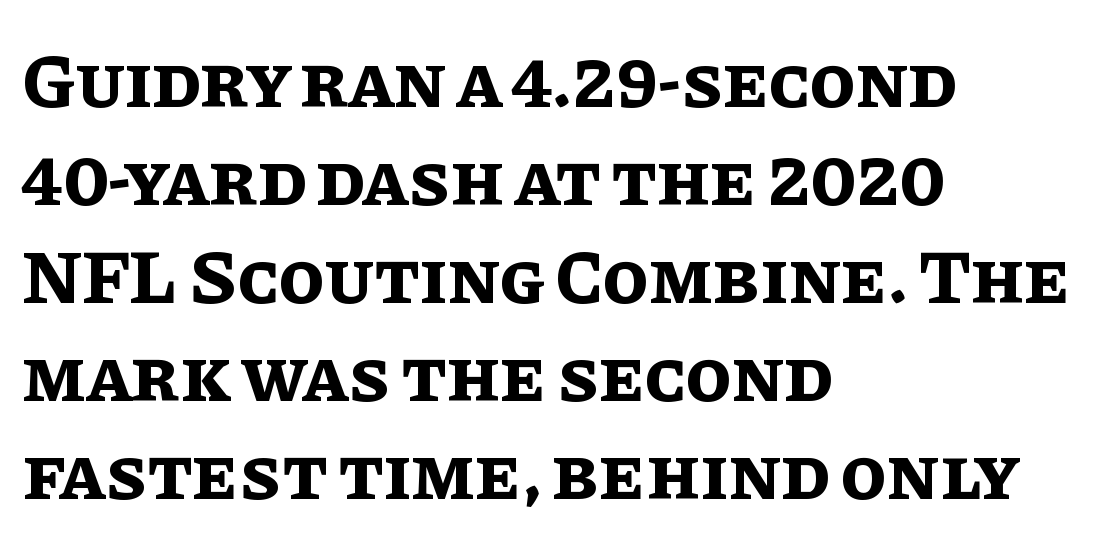
This sample has the flowing, uneven cadence of proportional lettering. These lines keep a tight, regular rhythm from letter to letter. Does the lettering tilt? It doesn't — this is upright. Honestly, there is no underline to notice here at all.
